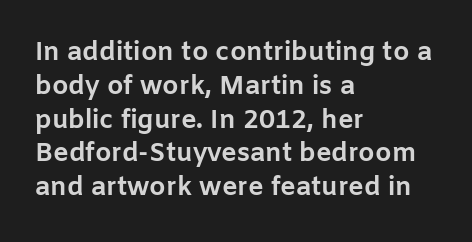
{"italic": "no", "bold": "yes", "underline": "no", "align": "left", "line_spacing": "normal", "line_spacing_ratio": 1.3, "letter_spacing": "normal", "letter_spacing_em": 0.0, "glyph_px": 26}
